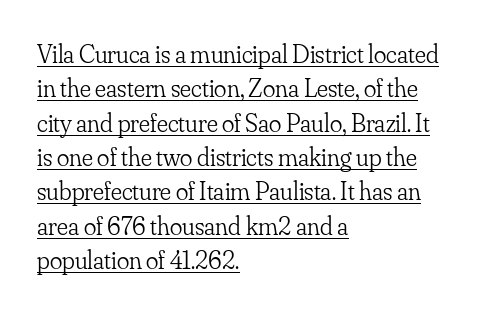
Q: Is the text bold? A: No.
Q: Is the text italic (slanted)? A: No, it is upright.
Q: Is the text underlined? A: Yes.
Q: How is the paragraph aligned? A: Left-aligned.
Q: Is the spacing between letters normal or unusually wide? A: Normal.
Q: Is the spacing between lines tight, normal or loose? A: Normal.
